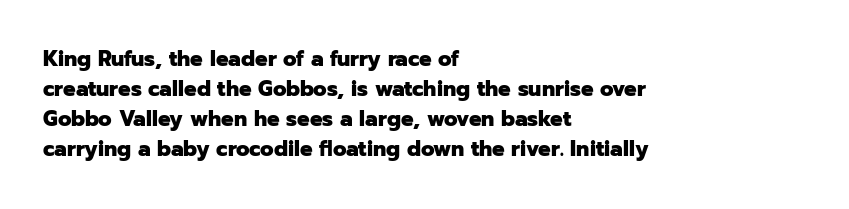
Q: Is the text bold? A: Yes.
Q: Is the text italic (slanted)? A: No, it is upright.
Q: Is the text underlined? A: No.
Q: How is the paragraph aligned? A: Left-aligned.
Q: Is the spacing between letters normal or unusually wide? A: Normal.
Q: Is the spacing between lines tight, normal or loose? A: Normal.
